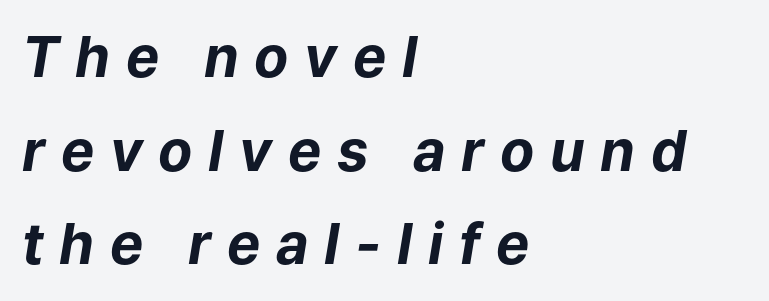
{"italic": "yes", "lean": "right", "slant_degrees": 9, "bold": "yes", "weight": "bold", "width": "normal", "stroke_contrast": "low", "x_height": "medium", "monospaced": "no", "underline": "no", "align": "left", "line_spacing": "normal", "line_spacing_ratio": 1.67, "letter_spacing": "wide", "letter_spacing_em": 0.28, "glyph_px": 56}
